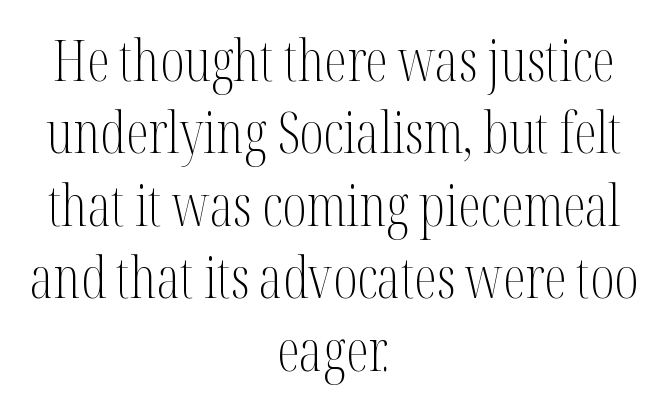
Q: Is the text bold? A: No.
Q: Is the text italic (slanted)? A: No, it is upright.
Q: Is the typeface a serif or a sans-serif typeface? A: Serif.
Q: Is the text underlined? A: No.
Q: How is the paragraph aligned? A: Centered.
Q: Is the spacing between letters normal or unusually wide? A: Normal.
Q: Is the spacing between lines tight, normal or loose? A: Normal.
Q: Width (condensed, normal, or wide)? A: Condensed.
Q: Stroke contrast? A: Medium.
Q: x-height? A: Medium.
Q: Monospaced? A: No.
